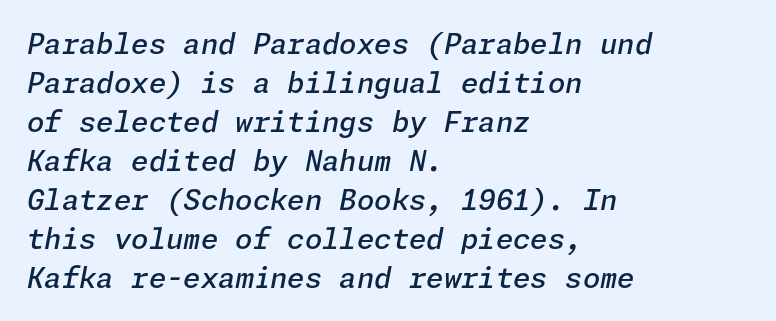
Q: Is the text bold? A: Semi-bold.
Q: Is the text italic (slanted)? A: Yes, it leans right by about 11 degrees.
Q: Is the text underlined? A: No.
Q: How is the paragraph aligned? A: Left-aligned.
Q: Is the spacing between letters normal or unusually wide? A: Normal.
Q: Is the spacing between lines tight, normal or loose? A: Normal.
Q: Width (condensed, normal, or wide)? A: Normal.
Q: Stroke contrast? A: Low.
Q: x-height? A: Medium.
